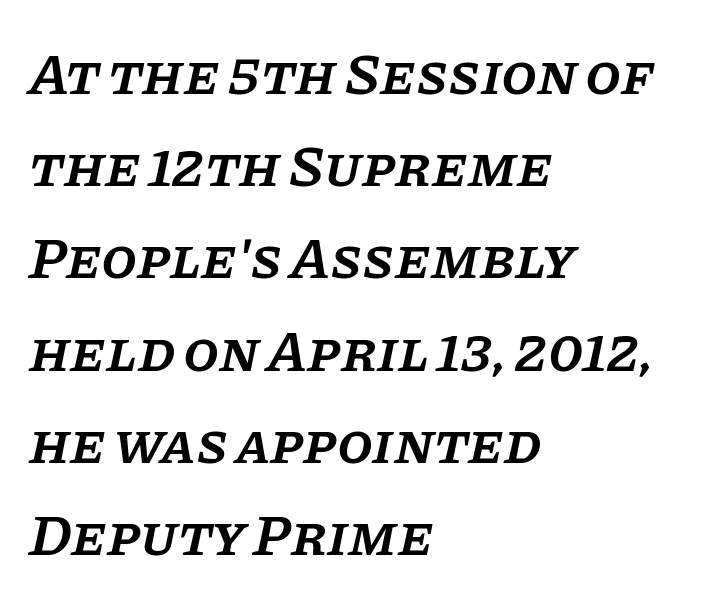
Q: Is the text bold? A: Semi-bold.
Q: Is the text italic (slanted)? A: Yes, it leans right by about 11 degrees.
Q: Is the typeface a serif or a sans-serif typeface? A: Serif.
Q: Is the text underlined? A: No.
Q: How is the paragraph aligned? A: Left-aligned.
Q: Is the spacing between letters normal or unusually wide? A: Normal.
Q: Is the spacing between lines tight, normal or loose? A: Normal.
Q: Width (condensed, normal, or wide)? A: Normal.
Q: Stroke contrast? A: Low.
Q: x-height? A: Large.
Q: Monospaced? A: No.
